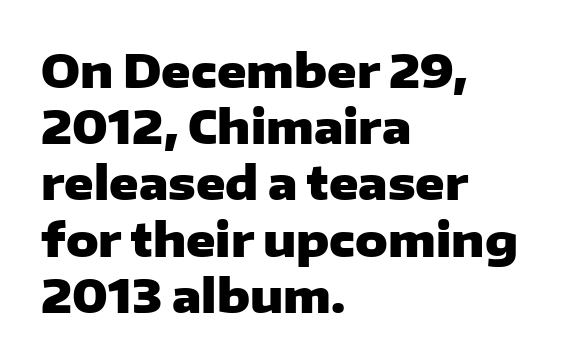
The image shows 45 px heavy, wide sans-serif type, upright; set left-aligned, normal line spacing (1.25x), normal letter spacing, not underlined; low stroke contrast and a medium x-height.
